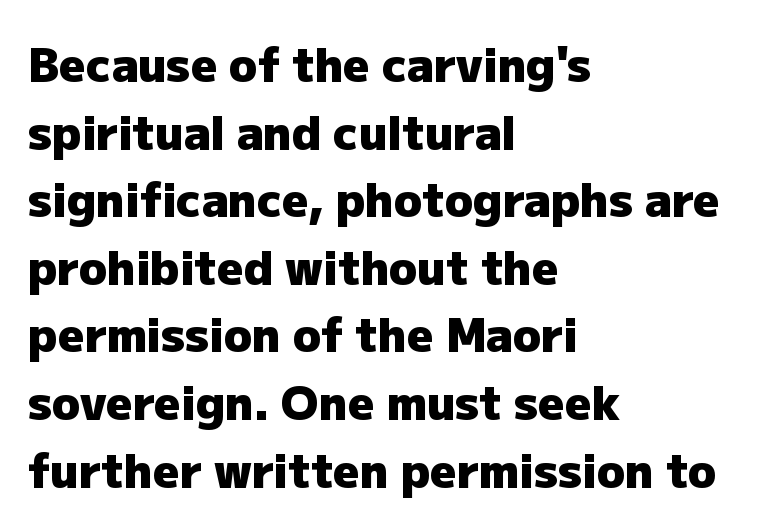
Spacing verdict: proportional, widths tailored to each character. Quick note: underline off. How are the letters spaced? Ordinarily, with no added tracking. If you drew a line through each stem, it would be perfectly vertical. A sans-serif font was chosen for this passage. Compared with typical paragraphs, the rows here are spaced about the same.
